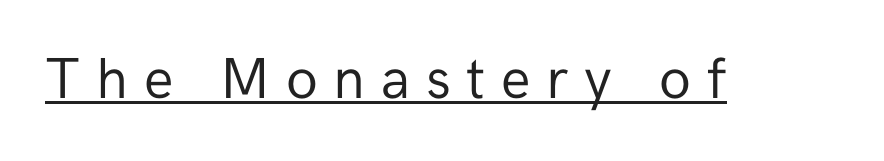
{"serif": "no", "italic": "no", "bold": "no", "weight": "regular", "width": "normal", "stroke_contrast": "low", "x_height": "medium", "monospaced": "no", "underline": "yes", "letter_spacing": "wide", "letter_spacing_em": 0.27, "glyph_px": 58}
